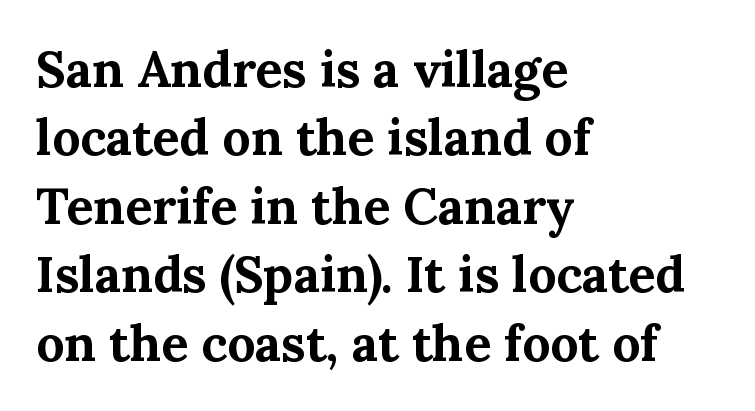
Chunky letters — that's bold for sure. Is this a fixed-width face? No — the glyphs have proportional, varying widths. If you drew a line through each stem, it would be perfectly vertical. No extra tracking has been applied to these lines. The lines in this sample share a left origin and differ only in where they stop. Serif or sans? Serif — the stroke terminals have little feet.
